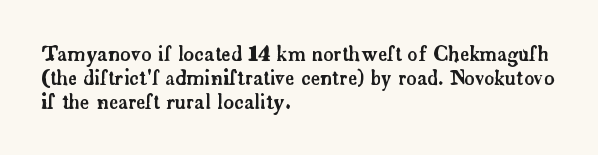
Q: Is the text italic (slanted)? A: No, it is upright.
Q: Is the text underlined? A: No.
Q: How is the paragraph aligned? A: Left-aligned.
Q: Is the spacing between letters normal or unusually wide? A: Normal.
